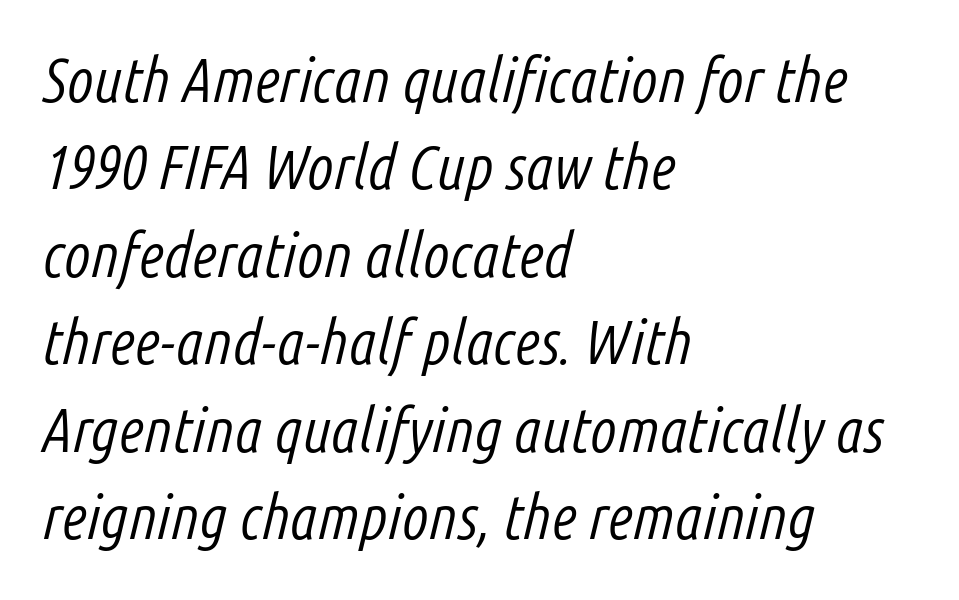
{"italic": "yes", "lean": "right", "slant_degrees": 14, "bold": "no", "weight": "light", "width": "condensed", "stroke_contrast": "low", "x_height": "medium", "monospaced": "no", "underline": "no", "align": "left", "line_spacing": "normal", "line_spacing_ratio": 1.41, "letter_spacing": "normal", "letter_spacing_em": 0.0, "glyph_px": 62}
